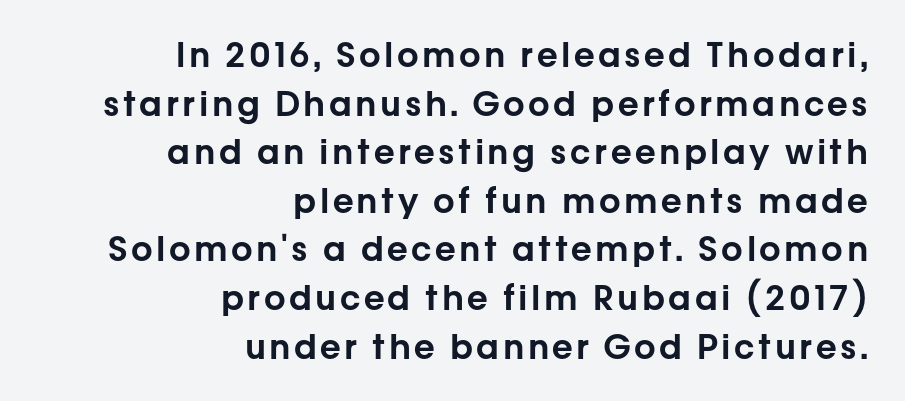
{"serif": "no", "italic": "no", "width": "normal", "stroke_contrast": "low", "x_height": "medium", "monospaced": "no", "underline": "no", "align": "right", "line_spacing": "normal", "line_spacing_ratio": 1.43, "glyph_px": 34}
